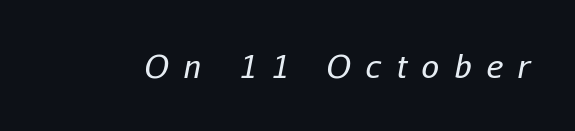
The letters look calm and open, with moderate or lighter stems. These lines are rendered in a variable-pitch font. The string is rendered with underlining switched off. Inter-character spacing is expanded well beyond the font's built-in metrics. Slanted lettering throughout.
